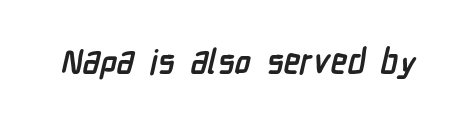
{"serif": "no", "bold": "yes", "weight": "semibold", "width": "condensed", "stroke_contrast": "low", "x_height": "medium", "monospaced": "no", "underline": "no", "letter_spacing": "normal", "letter_spacing_em": 0.0, "glyph_px": 34}
